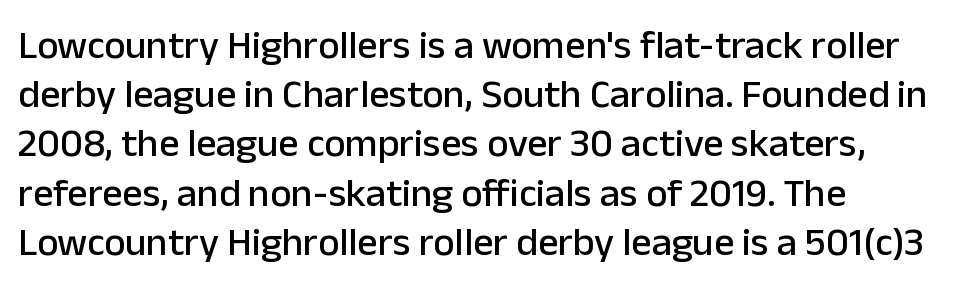
{"serif": "no", "italic": "no", "width": "normal", "stroke_contrast": "low", "x_height": "medium", "monospaced": "no", "underline": "no", "align": "left", "line_spacing_ratio": 1.23, "letter_spacing": "normal", "letter_spacing_em": 0.0, "glyph_px": 40}
